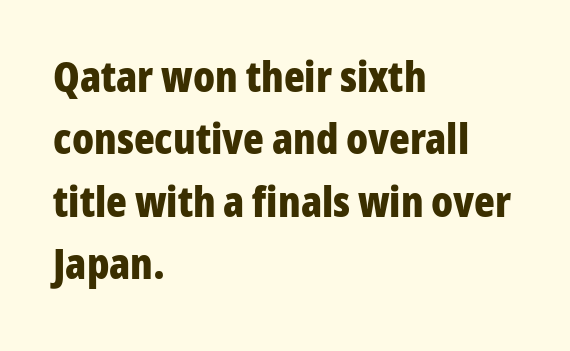
Examine the stroke ends and you'll find no serifs. Notice how descenders clear the ascenders below comfortably — that's standard leading. These lines are set flush left with a ragged right edge. Descender tails drop into unmarked territory.
